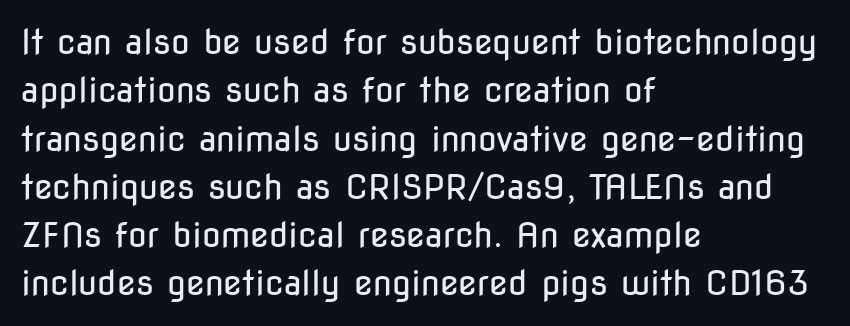
The image shows 34 px regular-weight, condensed sans-serif type, upright; set left-aligned, normal line spacing (1.42x), normal letter spacing, not underlined; low stroke contrast and a medium x-height.
